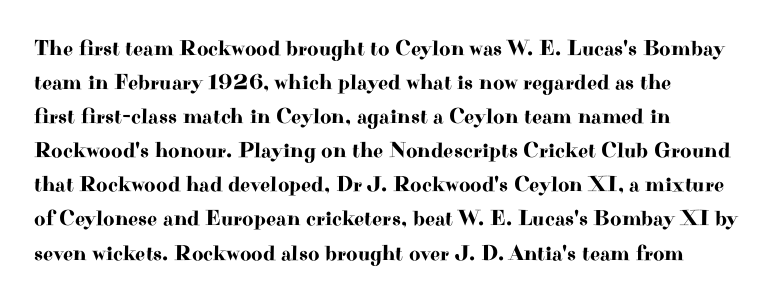
The image shows 22 px text type, upright; set left-aligned, normal line spacing (1.55x), normal letter spacing, not underlined.
